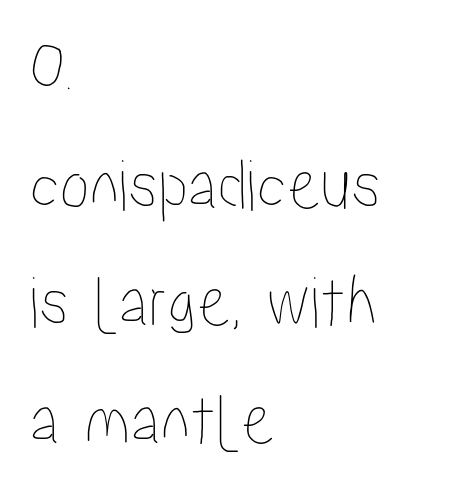
{"italic": "no", "width": "condensed", "stroke_contrast": "low", "x_height": "medium", "monospaced": "no", "underline": "no", "align": "left", "line_spacing": "normal", "line_spacing_ratio": 1.57, "letter_spacing": "normal", "letter_spacing_em": 0.0, "glyph_px": 75}
